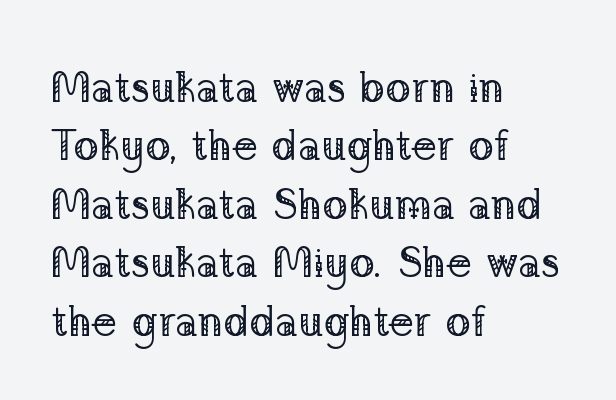
{"serif": "yes", "italic": "no", "bold": "no", "weight": "regular", "width": "normal", "stroke_contrast": "low", "x_height": "medium", "monospaced": "no", "underline": "no", "align": "left", "line_spacing": "normal", "line_spacing_ratio": 1.36, "letter_spacing": "normal", "letter_spacing_em": 0.0, "glyph_px": 43}
